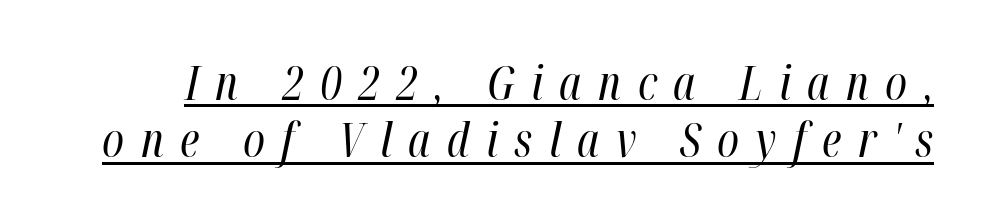
{"italic": "yes", "lean": "right", "slant_degrees": 12, "bold": "no", "weight": "regular", "width": "condensed", "stroke_contrast": "high", "x_height": "medium", "monospaced": "no", "underline": "yes", "line_spacing_ratio": 1.22, "letter_spacing": "wide", "letter_spacing_em": 0.35, "glyph_px": 47}
